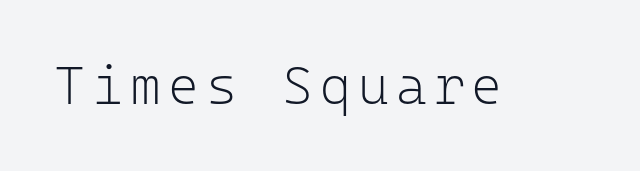
{"serif": "no", "italic": "no", "bold": "no", "weight": "light", "width": "normal", "stroke_contrast": "low", "x_height": "medium", "monospaced": "yes", "underline": "no", "glyph_px": 53}
